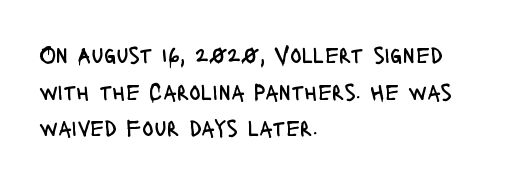
Standard letterfit; no display-style spreading of the glyphs. No chunkiness to these letters — they're not bold. This is roman type, the default non-slanted kind. Does the copy run flush right? No — it runs flush left.
